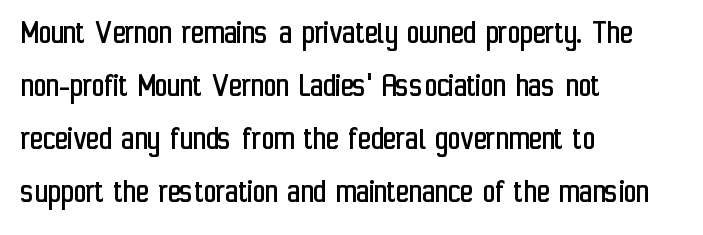
The image shows 35 px regular-weight, condensed sans-serif type, upright; set left-aligned, normal line spacing (1.51x), normal letter spacing, not underlined; low stroke contrast and a medium x-height.
